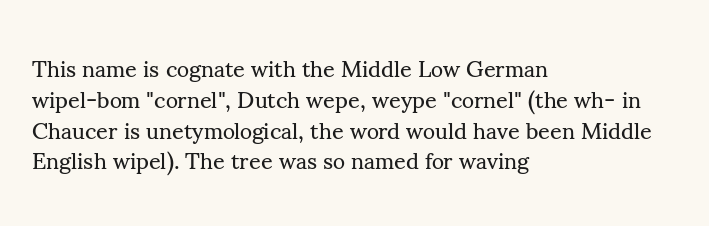
Descenders are the only things crossing below the line. The font sits on the lighter half of the weight spectrum, regular included. Does the copy run flush right? No — it runs flush left. Vertically, the passage feels balanced, rows spaced as you'd expect.
